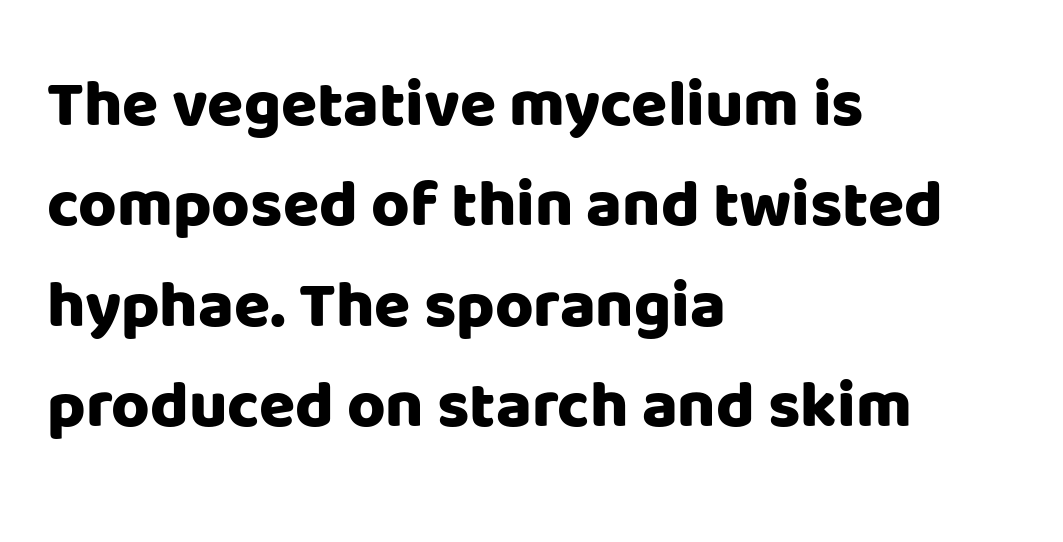
{"serif": "no", "italic": "no", "bold": "yes", "weight": "heavy", "width": "normal", "stroke_contrast": "low", "x_height": "large", "monospaced": "no", "underline": "no", "align": "left", "line_spacing": "normal", "line_spacing_ratio": 1.52, "letter_spacing": "normal", "letter_spacing_em": 0.0, "glyph_px": 66}
